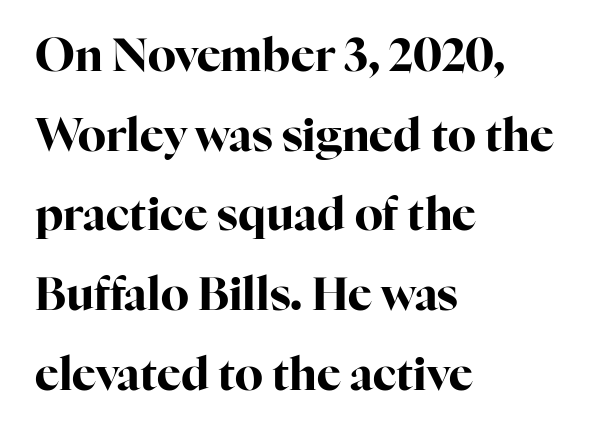
The image shows 45 px bold serif type, upright; set left-aligned, line spacing 1.77x, normal letter spacing, not underlined; high stroke contrast and a medium x-height.
